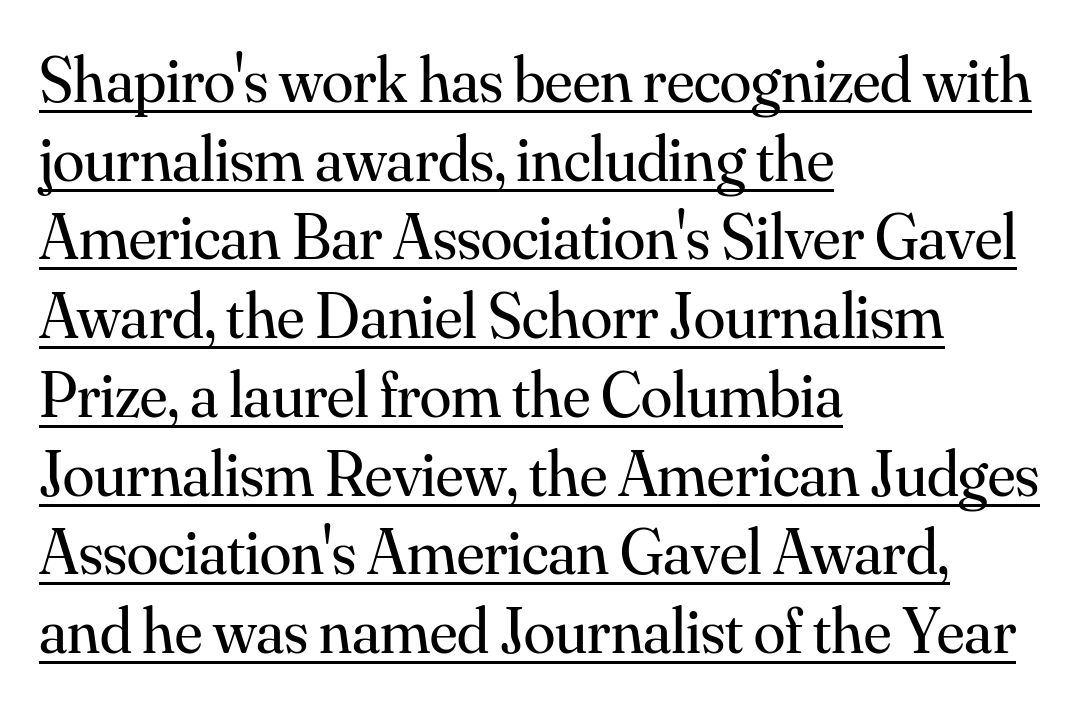
The image shows 64 px regular-weight serif type, upright; set left-aligned, line spacing 1.23x, normal letter spacing, underlined; medium stroke contrast and a small x-height.
